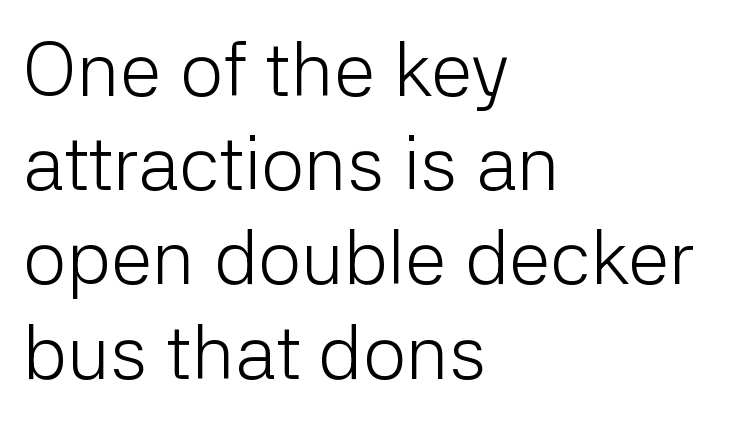
A typesetter would call this proportional, since set widths differ per character. The letterforms sit at book weight or below. You can tell from the bare stems that sans-serif type was used. Nobody touched the tracking dial on this one. The text block is weighted toward the left margin, trailing off unevenly rightward. The string is rendered with underlining switched off.
